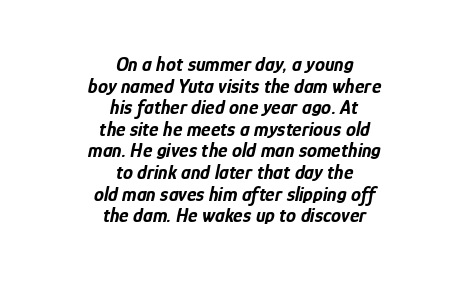
Is the type bold? Yes — the strokes are clearly thick and heavy. This sample uses an oblique cut, with every glyph tilted off the vertical. The letters sit at their default tracking, neither squeezed nor spread. The space directly below the letters is spotless.
